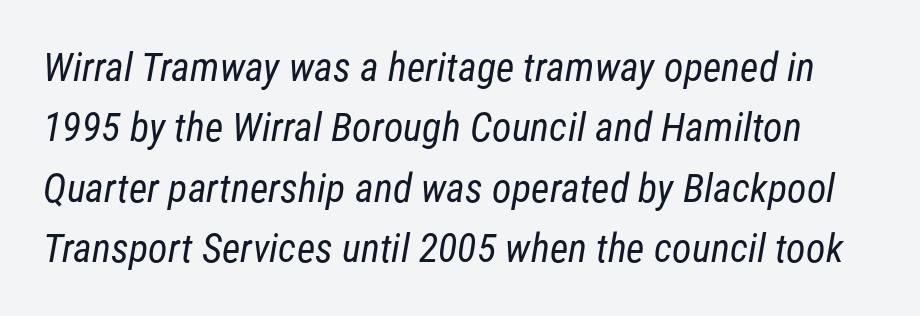
Does extra space separate the letters? No, they use regular spacing. Evenly set lines give the paragraph a standard silhouette. Proportional: the letters do not fall into vertical columns. Lines of text with bare space underneath. The designer went with a sans here, leaving each stem footless.
